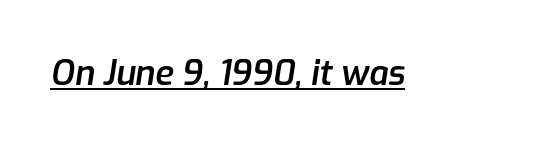
The image shows 34 px semibold type, italic (leaning right); set normal letter spacing, underlined; low stroke contrast and a medium x-height.
